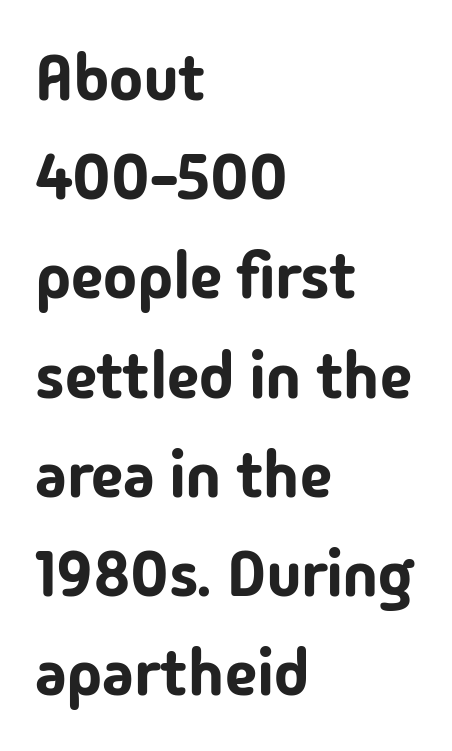
This sample uses an upright cut, with every glyph sitting square on the baseline. The type is set solid horizontally, with unmodified tracking. Grotesque or geometric, the face here clearly has no serifs. Where is the straight margin? On the left.
